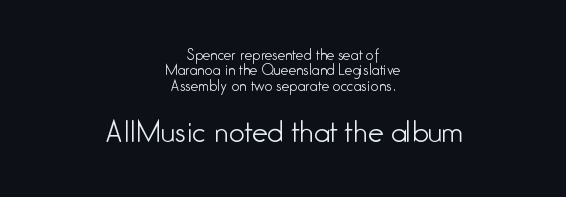
{"serif": "no", "italic": "no", "bold": "no", "weight": "light", "width": "condensed", "stroke_contrast": "low", "x_height": "medium", "monospaced": "no", "underline": "no", "align": "center", "line_spacing": "tight", "line_spacing_ratio": 1.09, "letter_spacing": "normal", "letter_spacing_em": 0.0, "larger_block": "second", "size_ratio": 2.0, "glyph_px": 28}
